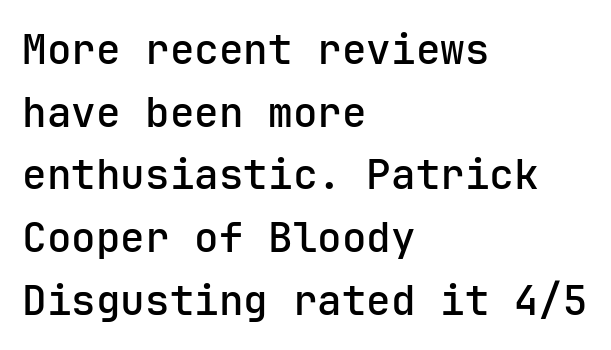
{"serif": "no", "italic": "no", "bold": "semi", "weight": "semibold", "width": "normal", "stroke_contrast": "low", "x_height": "medium", "underline": "no", "align": "left", "line_spacing": "normal", "line_spacing_ratio": 1.53, "letter_spacing": "normal", "letter_spacing_em": 0.0, "glyph_px": 41}
